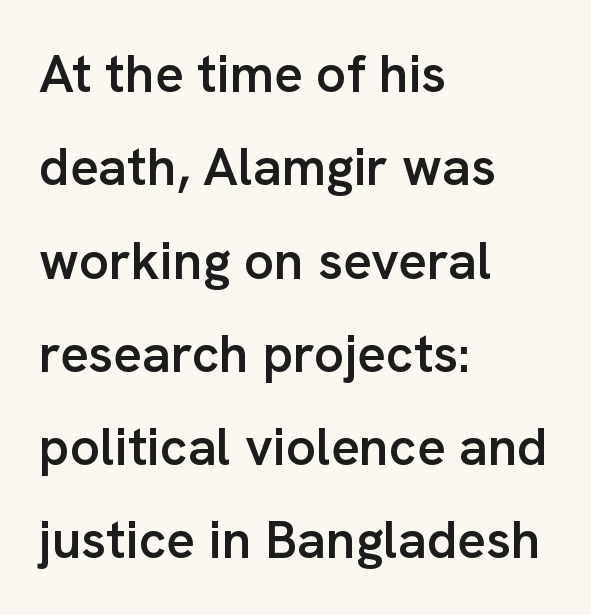
Q: Is the text bold? A: Semi-bold.
Q: Is the text italic (slanted)? A: No, it is upright.
Q: Is the typeface a serif or a sans-serif typeface? A: Sans-serif.
Q: Is the text underlined? A: No.
Q: How is the paragraph aligned? A: Left-aligned.
Q: Is the spacing between letters normal or unusually wide? A: Normal.
Q: Width (condensed, normal, or wide)? A: Normal.
Q: Stroke contrast? A: Low.
Q: x-height? A: Medium.
Q: Monospaced? A: No.
